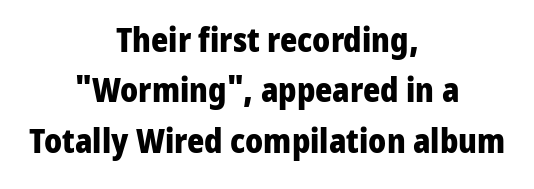
Q: Is the text bold? A: Yes.
Q: Is the text italic (slanted)? A: No, it is upright.
Q: Is the typeface a serif or a sans-serif typeface? A: Sans-serif.
Q: Is the text underlined? A: No.
Q: How is the paragraph aligned? A: Centered.
Q: Is the spacing between letters normal or unusually wide? A: Normal.
Q: Is the spacing between lines tight, normal or loose? A: Normal.
Q: Width (condensed, normal, or wide)? A: Normal.
Q: Stroke contrast? A: Low.
Q: x-height? A: Medium.
Q: Monospaced? A: No.
